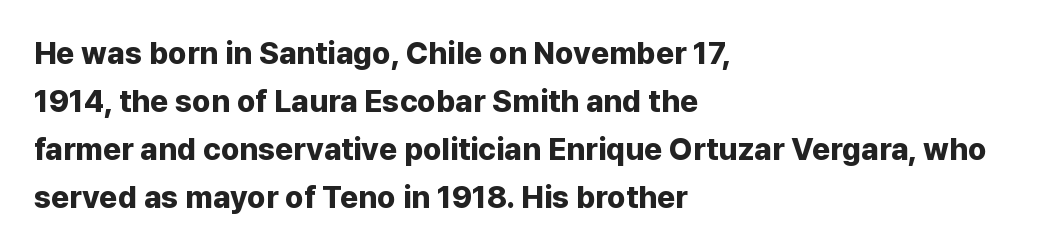
The image shows 31 px bold sans-serif type, upright; set left-aligned, normal line spacing (1.55x), normal letter spacing, not underlined; low stroke contrast and a medium x-height.
